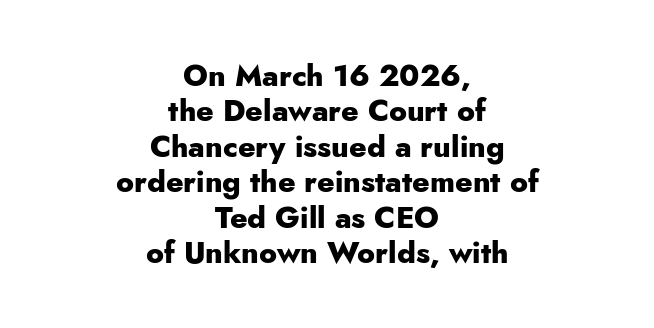
{"serif": "no", "italic": "no", "bold": "yes", "weight": "heavy", "width": "normal", "stroke_contrast": "low", "x_height": "small", "monospaced": "no", "underline": "no", "align": "center", "line_spacing_ratio": 1.18, "letter_spacing": "normal", "letter_spacing_em": 0.0, "glyph_px": 30}
